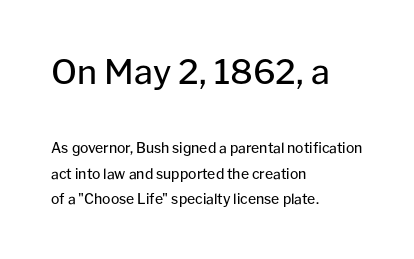
Q: Is the text bold? A: No.
Q: Is the text italic (slanted)? A: No, it is upright.
Q: Is the typeface a serif or a sans-serif typeface? A: Sans-serif.
Q: Is the text underlined? A: No.
Q: How is the paragraph aligned? A: Left-aligned.
Q: Is the spacing between letters normal or unusually wide? A: Normal.
Q: Which block of text is set in a larger size, the first (top) or the second (bottom)? A: The first (top) one.
Q: Width (condensed, normal, or wide)? A: Normal.
Q: Stroke contrast? A: Low.
Q: x-height? A: Medium.
Q: Monospaced? A: No.
